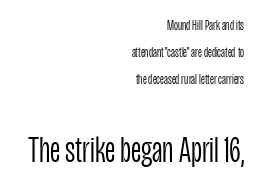
The image shows 37 px light, condensed sans-serif type, upright; set right-aligned, loose line spacing (1.93x), normal letter spacing, not underlined; the second (bottom) block is 2.64x larger; low stroke contrast and a large x-height.
